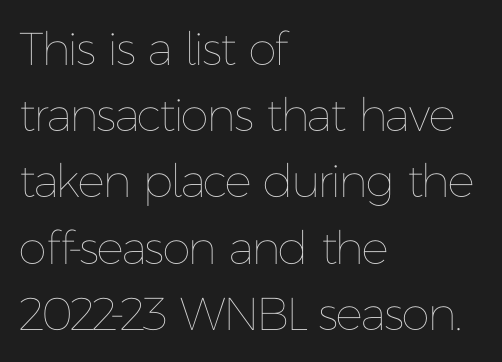
Q: Is the text bold? A: No.
Q: Is the text italic (slanted)? A: No, it is upright.
Q: Is the text underlined? A: No.
Q: How is the paragraph aligned? A: Left-aligned.
Q: Is the spacing between letters normal or unusually wide? A: Normal.
Q: Is the spacing between lines tight, normal or loose? A: Normal.
Q: Width (condensed, normal, or wide)? A: Normal.
Q: Stroke contrast? A: Low.
Q: x-height? A: Medium.
Q: Monospaced? A: No.
